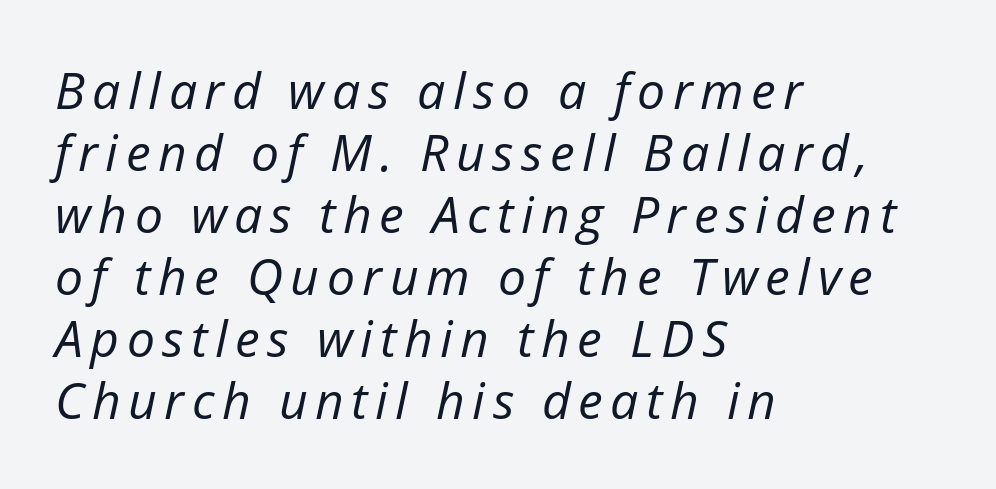
The image shows 50 px regular-weight type, italic (leaning right); set left-aligned, line spacing 1.24x, not underlined; low stroke contrast and a medium x-height.
